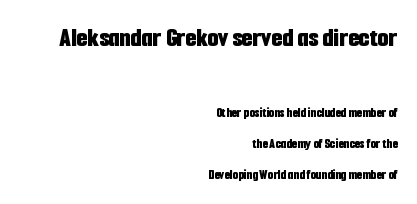
The strip under each line holds only bare page. The emphasis by scale lands on block number one, above. Style check: upright. Each line ends at the same right margin while the left side varies.
